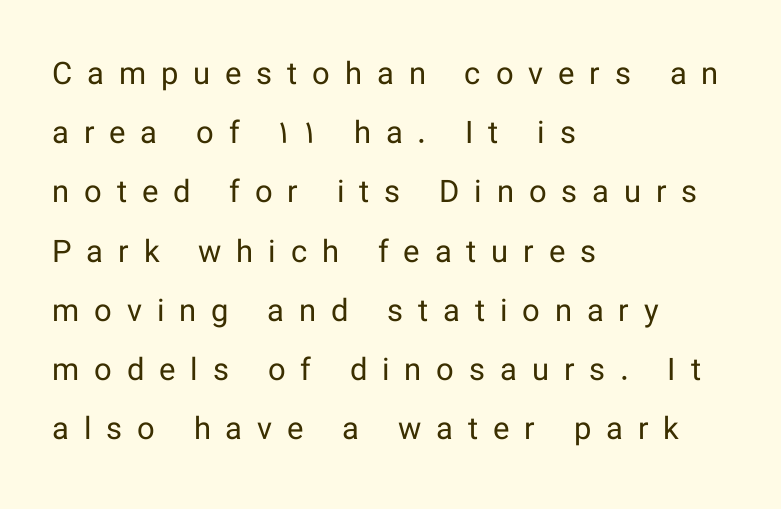
{"serif": "no", "italic": "no", "bold": "no", "weight": "regular", "width": "normal", "stroke_contrast": "low", "x_height": "medium", "monospaced": "no", "underline": "no", "align": "left", "line_spacing": "loose", "line_spacing_ratio": 1.91, "letter_spacing": "wide", "letter_spacing_em": 0.48, "glyph_px": 31}
